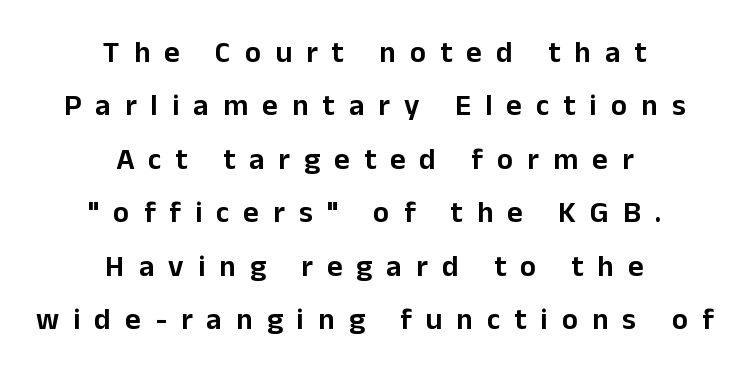
The image shows 30 px sans-serif type, upright; set centered, line spacing 1.78x, unusually wide letter spacing (+0.47 em), not underlined; low stroke contrast and a medium x-height.
